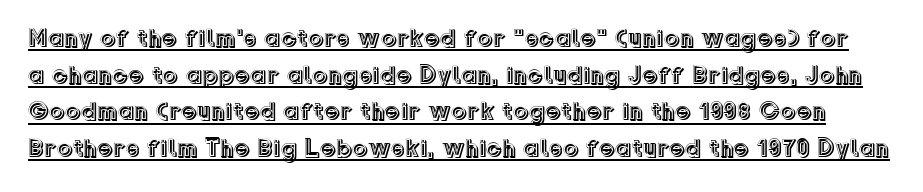
Q: Is the text italic (slanted)? A: No, it is upright.
Q: Is the text underlined? A: Yes.
Q: Is the spacing between letters normal or unusually wide? A: Normal.
Q: Is the spacing between lines tight, normal or loose? A: Normal.
